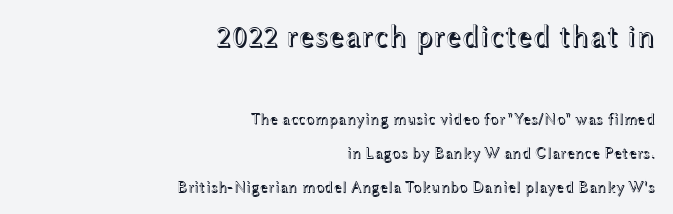
Q: Is the text italic (slanted)? A: No, it is upright.
Q: Is the text underlined? A: No.
Q: How is the paragraph aligned? A: Right-aligned.
Q: Is the spacing between letters normal or unusually wide? A: Normal.
Q: Is the spacing between lines tight, normal or loose? A: Loose.
Q: Which block of text is set in a larger size, the first (top) or the second (bottom)? A: The first (top) one.
Q: Width (condensed, normal, or wide)? A: Wide.
Q: x-height? A: Medium.
Q: Monospaced? A: No.
